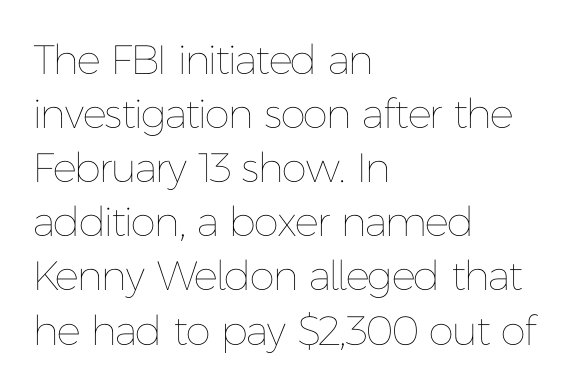
Q: Is the text bold? A: No.
Q: Is the text italic (slanted)? A: No, it is upright.
Q: Is the text underlined? A: No.
Q: How is the paragraph aligned? A: Left-aligned.
Q: Is the spacing between letters normal or unusually wide? A: Normal.
Q: Is the spacing between lines tight, normal or loose? A: Normal.
Q: Width (condensed, normal, or wide)? A: Normal.
Q: Stroke contrast? A: Low.
Q: x-height? A: Medium.
Q: Monospaced? A: No.
